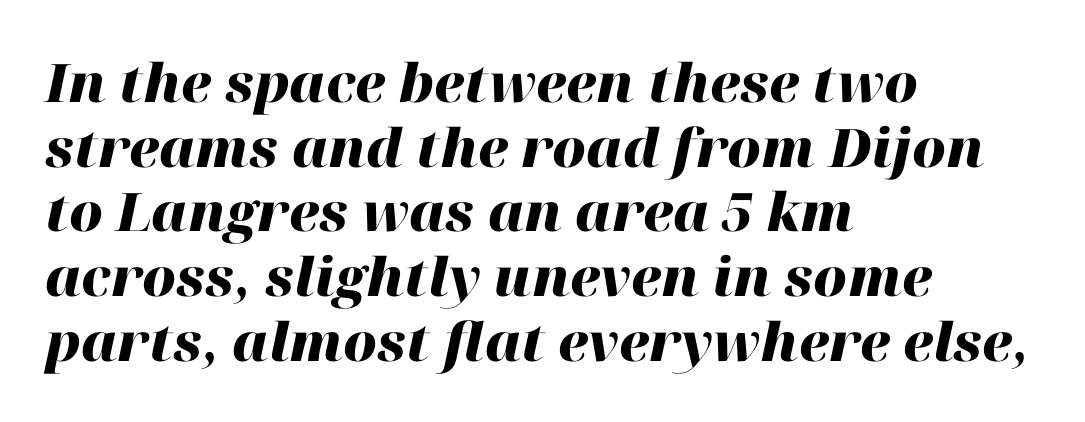
The image shows 53 px heavy type, italic (leaning right); set left-aligned, line spacing 1.22x, normal letter spacing, not underlined; high stroke contrast and a medium x-height.
